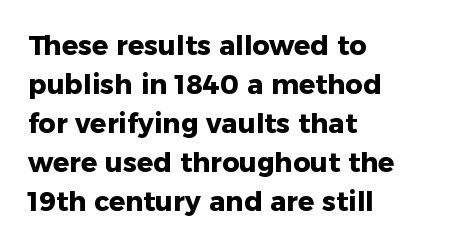
The image shows 27 px bold type, upright; set left-aligned, normal line spacing (1.44x), normal letter spacing, not underlined.
